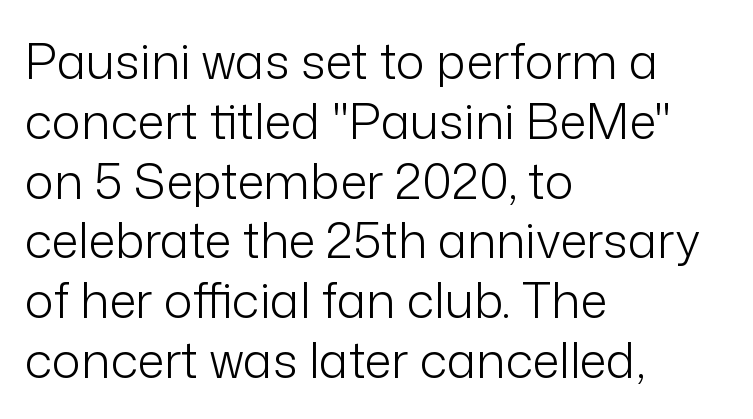
This sample is left-justified, so line endings fall wherever the words run out. Unlike italic type, these characters show no tilt at all. Here the glyphs are tracked normally, forming tight word shapes. A typesetter would call this proportional, since set widths differ per character. You can tell from the bare stems that sans-serif type was used. Just letters on the line, the space beneath them empty.
